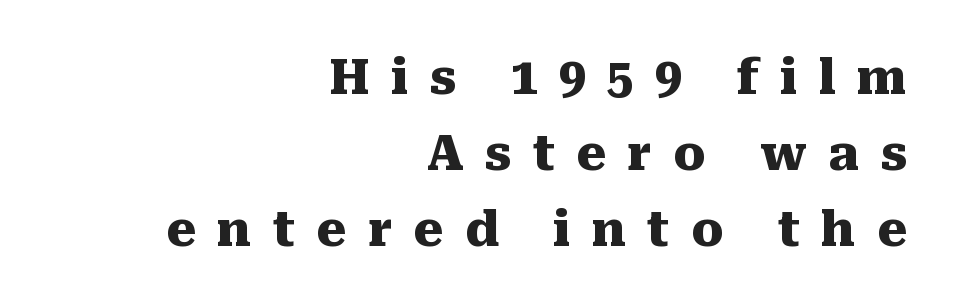
Q: Is the text bold? A: Yes.
Q: Is the text italic (slanted)? A: No, it is upright.
Q: Is the typeface a serif or a sans-serif typeface? A: Serif.
Q: Is the text underlined? A: No.
Q: How is the paragraph aligned? A: Right-aligned.
Q: Is the spacing between letters normal or unusually wide? A: Unusually wide.
Q: Is the spacing between lines tight, normal or loose? A: Normal.
Q: Width (condensed, normal, or wide)? A: Normal.
Q: Stroke contrast? A: Medium.
Q: x-height? A: Medium.
Q: Monospaced? A: No.
